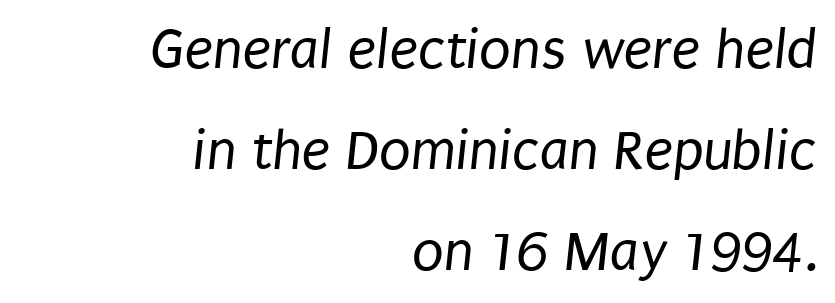
Q: Is the text bold? A: No.
Q: Is the typeface a serif or a sans-serif typeface? A: Sans-serif.
Q: Is the text underlined? A: No.
Q: How is the paragraph aligned? A: Right-aligned.
Q: Is the spacing between letters normal or unusually wide? A: Normal.
Q: Width (condensed, normal, or wide)? A: Condensed.
Q: Stroke contrast? A: Low.
Q: x-height? A: Large.
Q: Monospaced? A: No.
